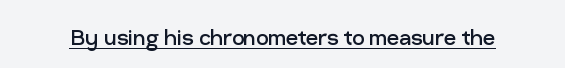
The image shows 27 px text type, upright; set normal letter spacing, underlined.
